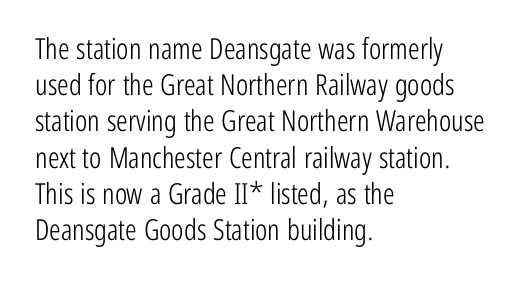
{"serif": "no", "italic": "no", "bold": "no", "weight": "light", "width": "condensed", "stroke_contrast": "low", "x_height": "medium", "monospaced": "no", "underline": "no", "align": "left", "line_spacing": "normal", "line_spacing_ratio": 1.25, "letter_spacing": "normal", "letter_spacing_em": 0.0, "glyph_px": 29}
